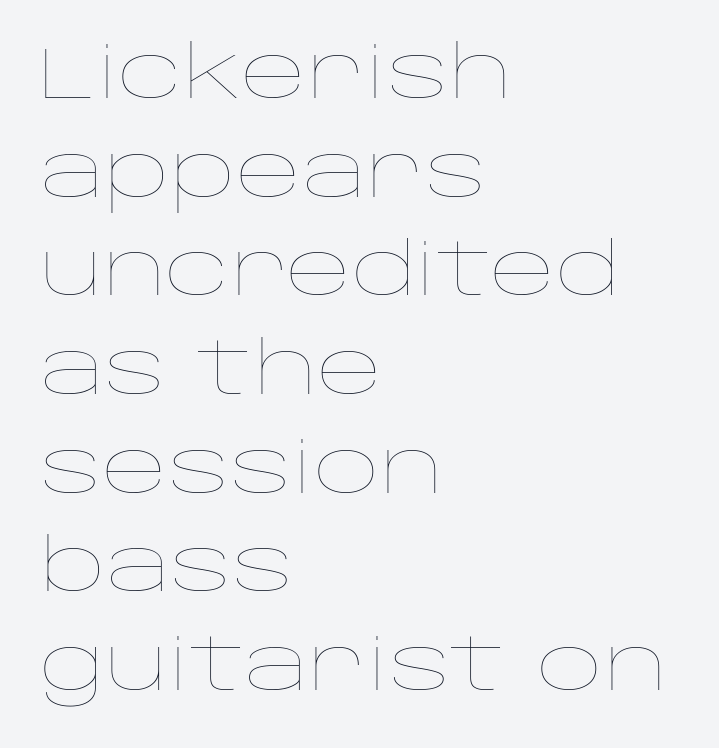
Q: Is the text bold? A: No.
Q: Is the text italic (slanted)? A: No, it is upright.
Q: Is the text underlined? A: No.
Q: How is the paragraph aligned? A: Left-aligned.
Q: Is the spacing between letters normal or unusually wide? A: Normal.
Q: Is the spacing between lines tight, normal or loose? A: Normal.
Q: Width (condensed, normal, or wide)? A: Wide.
Q: Stroke contrast? A: Low.
Q: x-height? A: Large.
Q: Monospaced? A: No.
